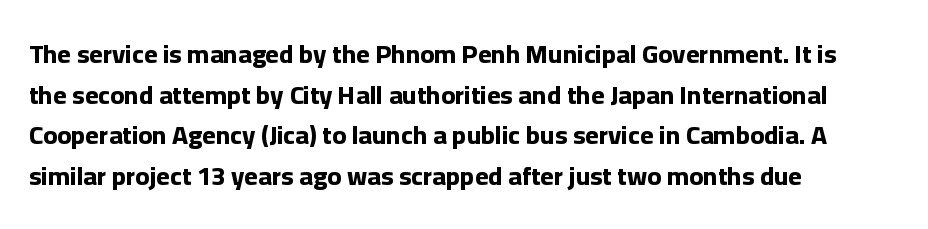
{"italic": "no", "bold": "yes", "underline": "no", "align": "left", "line_spacing": "normal", "line_spacing_ratio": 1.56, "letter_spacing": "normal", "letter_spacing_em": 0.0, "glyph_px": 26}
